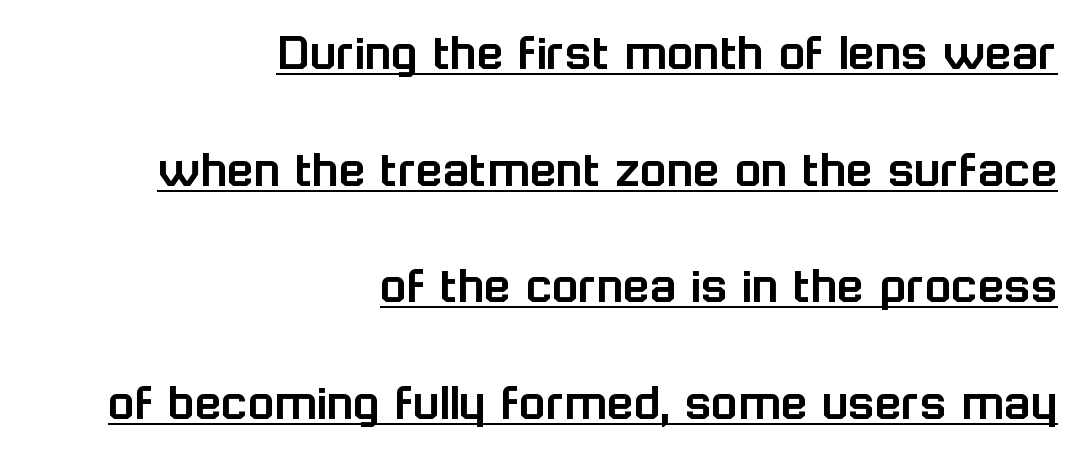
{"serif": "no", "italic": "no", "width": "normal", "stroke_contrast": "low", "x_height": "medium", "monospaced": "no", "underline": "yes", "align": "right", "line_spacing": "loose", "line_spacing_ratio": 2.12, "letter_spacing": "normal", "letter_spacing_em": 0.0, "glyph_px": 55}
